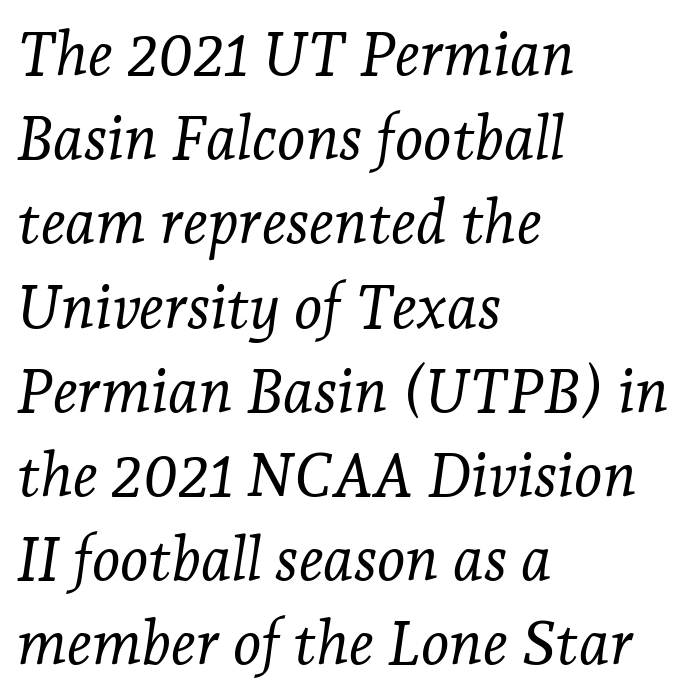
Q: Is the text bold? A: No.
Q: Is the text italic (slanted)? A: Yes, it leans right by about 7 degrees.
Q: Is the typeface a serif or a sans-serif typeface? A: Serif.
Q: Is the text underlined? A: No.
Q: How is the paragraph aligned? A: Left-aligned.
Q: Is the spacing between letters normal or unusually wide? A: Normal.
Q: Is the spacing between lines tight, normal or loose? A: Normal.
Q: Width (condensed, normal, or wide)? A: Normal.
Q: Stroke contrast? A: Low.
Q: x-height? A: Medium.
Q: Monospaced? A: No.
